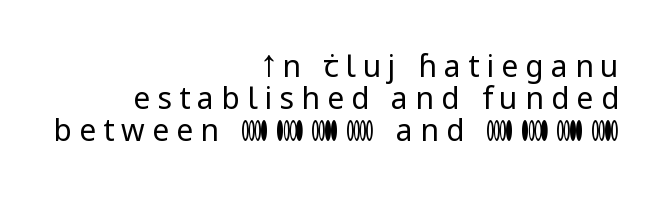
The image shows 30 px regular-weight sans-serif type, upright; set right-aligned, tight line spacing (1.06x), unusually wide letter spacing (+0.24 em), not underlined; low stroke contrast and a medium x-height.
